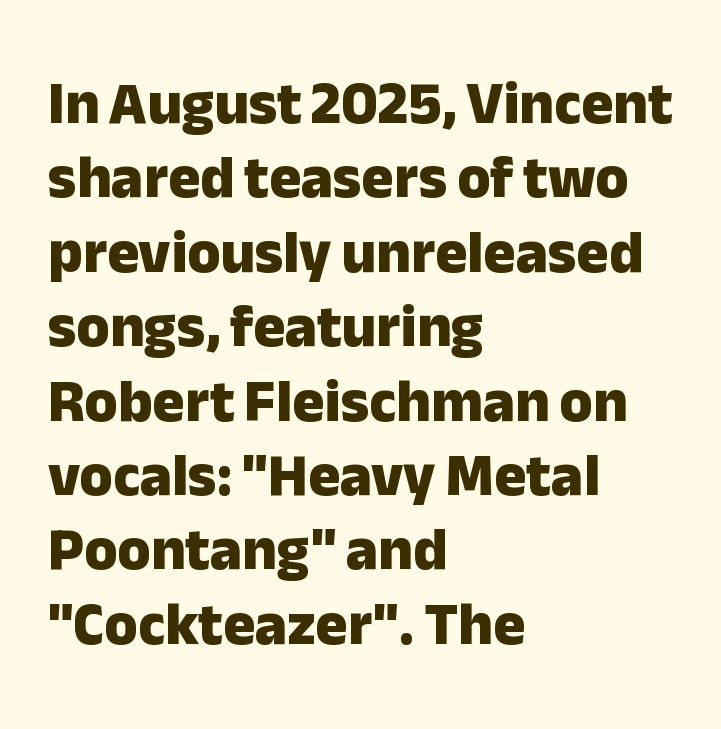
{"serif": "no", "italic": "no", "bold": "yes", "weight": "heavy", "width": "normal", "stroke_contrast": "low", "x_height": "medium", "monospaced": "no", "underline": "no", "align": "left", "line_spacing_ratio": 1.24, "letter_spacing": "normal", "letter_spacing_em": 0.0, "glyph_px": 60}
